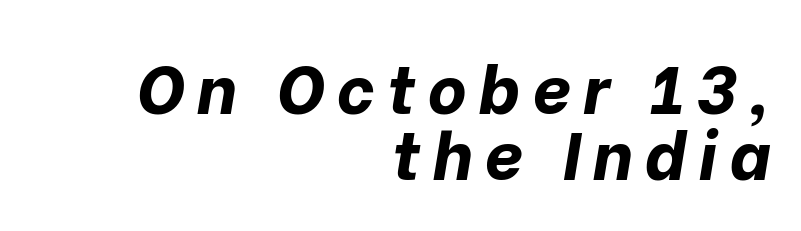
Q: Is the text bold? A: Yes.
Q: Is the text italic (slanted)? A: Yes, it leans right by about 10 degrees.
Q: Is the text underlined? A: No.
Q: How is the paragraph aligned? A: Right-aligned.
Q: Is the spacing between lines tight, normal or loose? A: Tight.
Q: Width (condensed, normal, or wide)? A: Normal.
Q: Stroke contrast? A: Low.
Q: x-height? A: Medium.
Q: Monospaced? A: No.
